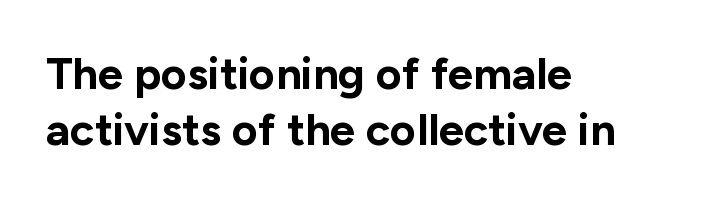
{"serif": "no", "italic": "no", "bold": "yes", "weight": "bold", "width": "normal", "stroke_contrast": "low", "x_height": "medium", "monospaced": "no", "underline": "no", "align": "left", "line_spacing": "normal", "line_spacing_ratio": 1.25, "letter_spacing": "normal", "letter_spacing_em": 0.0, "glyph_px": 45}
